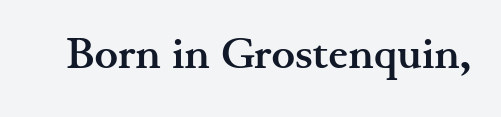
{"serif": "yes", "italic": "no", "bold": "yes", "weight": "semibold", "width": "wide", "stroke_contrast": "medium", "x_height": "small", "monospaced": "no", "underline": "no", "letter_spacing": "normal", "letter_spacing_em": 0.0, "glyph_px": 44}
